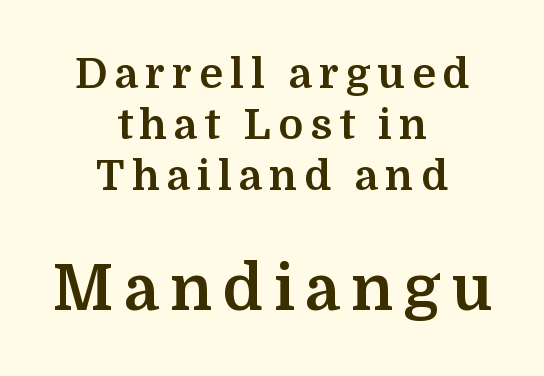
Descenders are the only things crossing below the line. Bold? Absolutely — the strokes are thick and heavy. Style check: upright. Unlike a clean sans, this face finishes its strokes with serifs.
